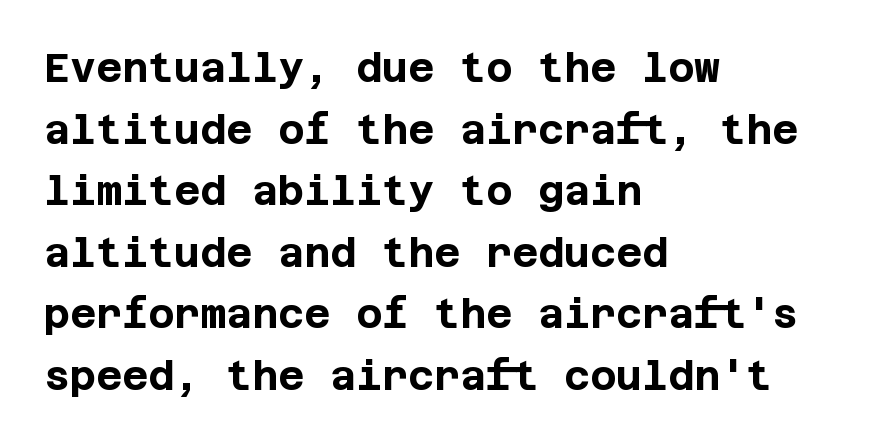
The image shows 40 px bold sans-serif type, upright; set left-aligned, normal line spacing (1.54x), normal letter spacing, not underlined; low stroke contrast and a large x-height.
